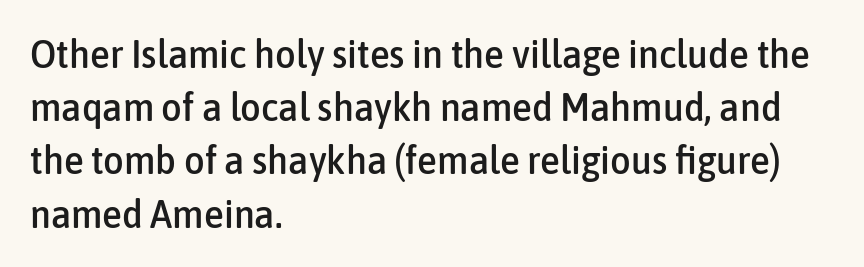
Reading down the block, your eye returns to a fixed left position each line. Between one letter and the next there's only the usual sliver of space. A sans-serif font was chosen for this passage. One glance says typical: line gaps are just what's usual. This sample uses an upright cut, with every glyph sitting square on the baseline. This rendering features lettering with no underline.
